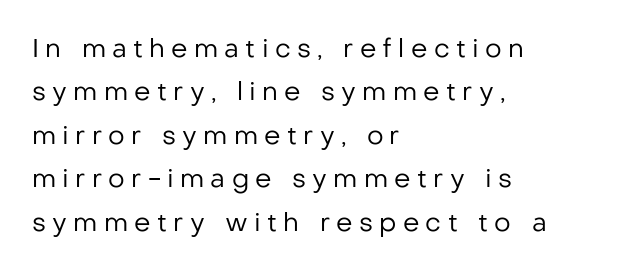
Q: Is the text bold? A: No.
Q: Is the text italic (slanted)? A: No, it is upright.
Q: Is the text underlined? A: No.
Q: How is the paragraph aligned? A: Left-aligned.
Q: Is the spacing between letters normal or unusually wide? A: Unusually wide.
Q: Is the spacing between lines tight, normal or loose? A: Normal.
